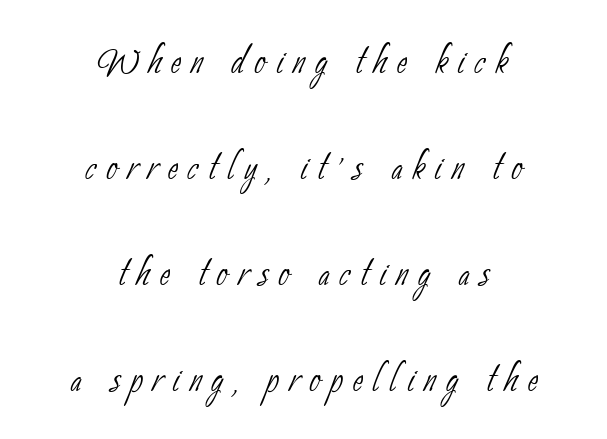
The image shows 50 px thin, condensed sans-serif type; set centered, loose line spacing (2.12x), unusually wide letter spacing (+0.2 em), not underlined; low stroke contrast and a small x-height.
